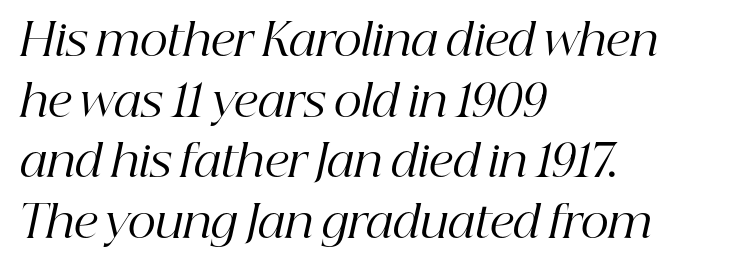
Q: Is the text bold? A: No.
Q: Is the text italic (slanted)? A: Yes, it leans right by about 12 degrees.
Q: Is the typeface a serif or a sans-serif typeface? A: Serif.
Q: Is the text underlined? A: No.
Q: How is the paragraph aligned? A: Left-aligned.
Q: Is the spacing between letters normal or unusually wide? A: Normal.
Q: Is the spacing between lines tight, normal or loose? A: Normal.
Q: Width (condensed, normal, or wide)? A: Normal.
Q: Stroke contrast? A: High.
Q: x-height? A: Medium.
Q: Monospaced? A: No.
